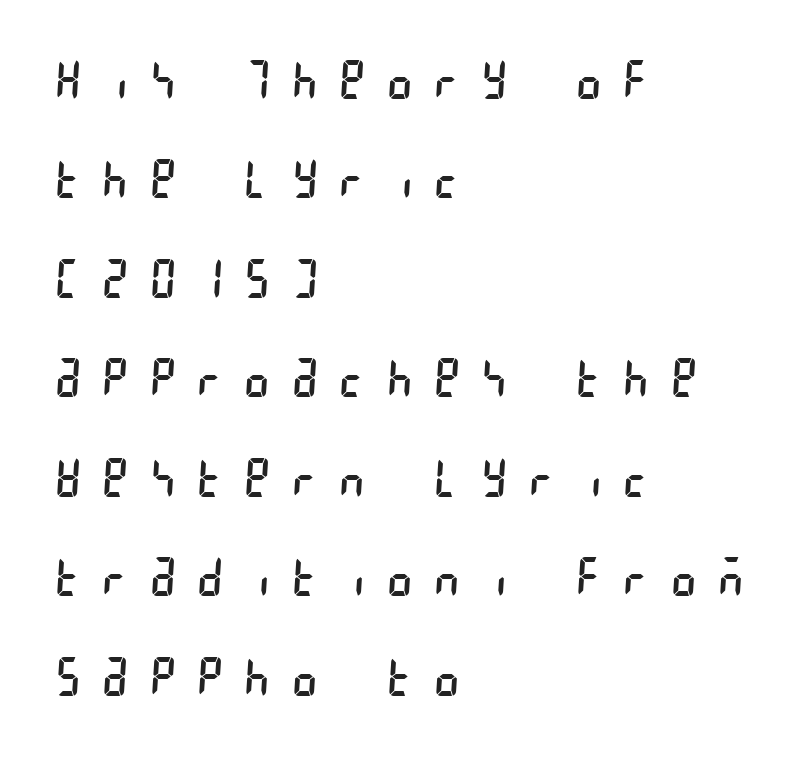
Q: Is the text bold? A: No.
Q: Is the typeface a serif or a sans-serif typeface? A: Sans-serif.
Q: Is the text underlined? A: No.
Q: How is the paragraph aligned? A: Left-aligned.
Q: Is the spacing between letters normal or unusually wide? A: Unusually wide.
Q: Is the spacing between lines tight, normal or loose? A: Loose.
Q: Width (condensed, normal, or wide)? A: Condensed.
Q: Stroke contrast? A: Low.
Q: x-height? A: Large.
